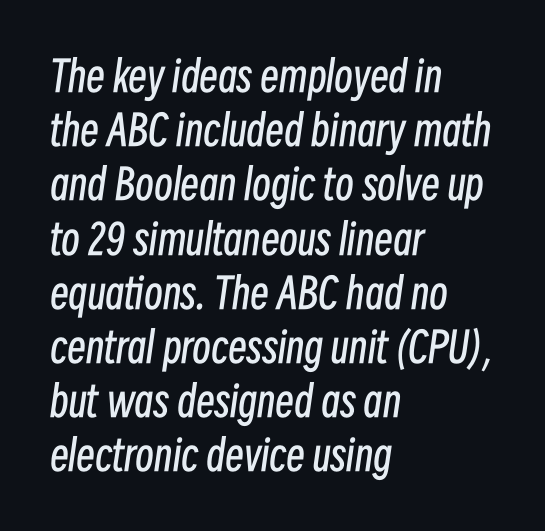
Q: Is the text bold? A: No.
Q: Is the text italic (slanted)? A: Yes, it leans right by about 8 degrees.
Q: Is the text underlined? A: No.
Q: How is the paragraph aligned? A: Left-aligned.
Q: Is the spacing between letters normal or unusually wide? A: Normal.
Q: Is the spacing between lines tight, normal or loose? A: Normal.
Q: Width (condensed, normal, or wide)? A: Condensed.
Q: Stroke contrast? A: Low.
Q: x-height? A: Medium.
Q: Monospaced? A: No.
